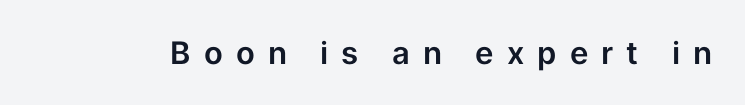
{"serif": "no", "italic": "no", "width": "normal", "stroke_contrast": "low", "x_height": "medium", "monospaced": "no", "underline": "no", "letter_spacing": "wide", "letter_spacing_em": 0.42, "glyph_px": 31}
